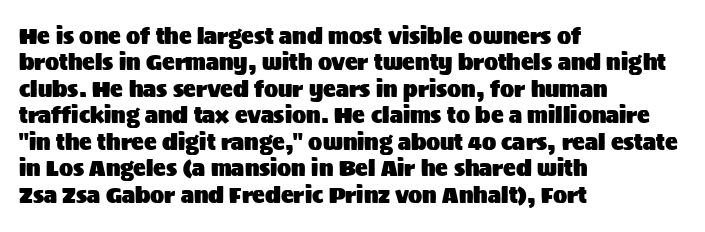
Q: Is the text italic (slanted)? A: No, it is upright.
Q: Is the text underlined? A: No.
Q: How is the paragraph aligned? A: Left-aligned.
Q: Is the spacing between letters normal or unusually wide? A: Normal.
Q: Is the spacing between lines tight, normal or loose? A: Normal.
